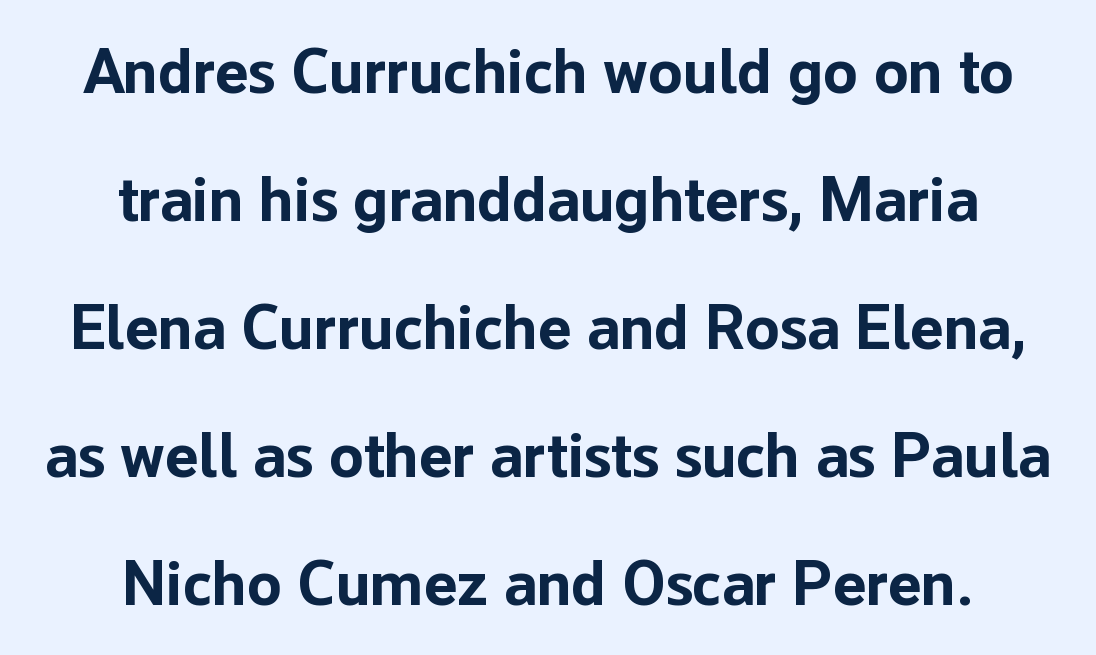
Notice the wide empty band between every row — that's loose leading. The space beneath each line is pristine and unruled. The letterforms sit shoulder to shoulder at normal distance. The setting favours the middle, as headings and verse often do.
